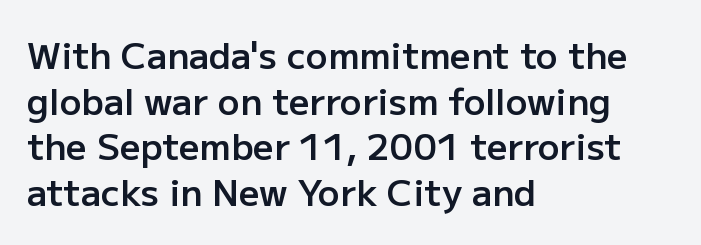
{"serif": "no", "italic": "no", "bold": "semi", "weight": "semibold", "width": "normal", "stroke_contrast": "low", "x_height": "medium", "monospaced": "no", "underline": "no", "align": "left", "line_spacing": "normal", "line_spacing_ratio": 1.27, "letter_spacing": "normal", "letter_spacing_em": 0.0, "glyph_px": 36}
